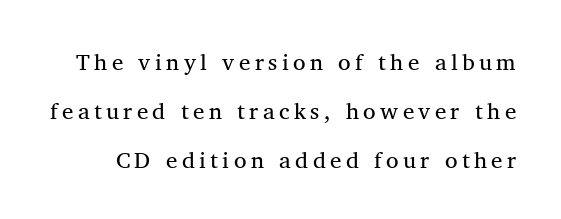
{"italic": "no", "bold": "no", "underline": "no", "line_spacing": "loose", "line_spacing_ratio": 2.12, "glyph_px": 23}
